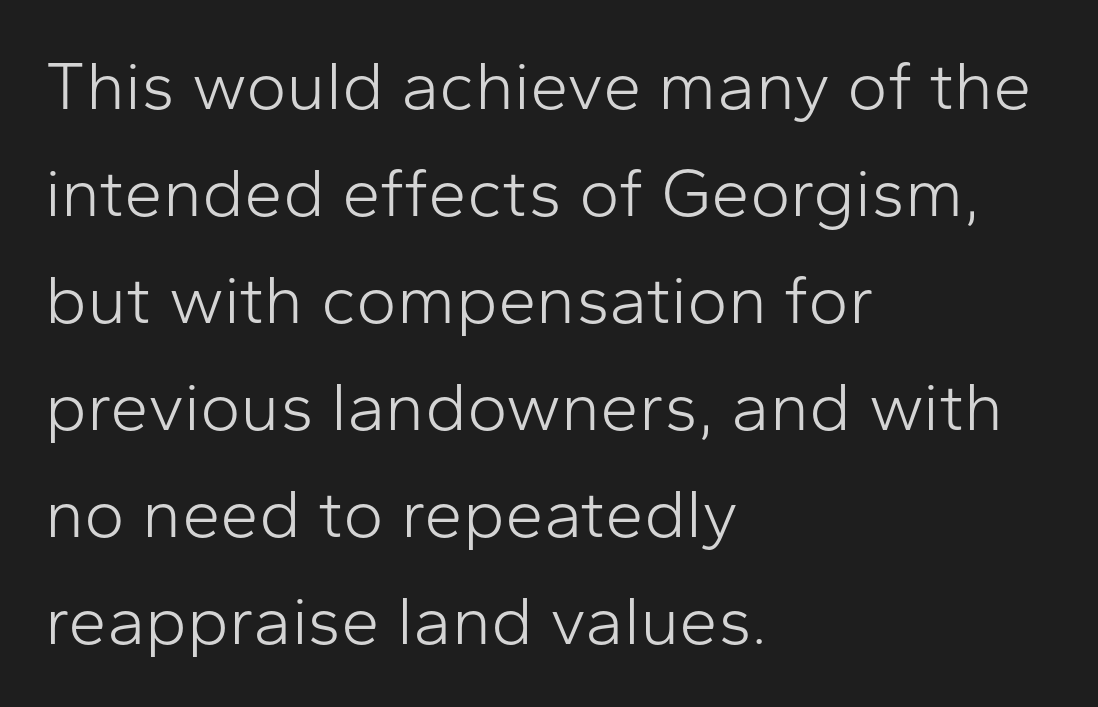
{"serif": "no", "italic": "no", "bold": "no", "weight": "light", "width": "normal", "stroke_contrast": "low", "x_height": "medium", "monospaced": "no", "underline": "no", "align": "left", "line_spacing": "normal", "line_spacing_ratio": 1.55, "letter_spacing": "normal", "letter_spacing_em": 0.0, "glyph_px": 69}
